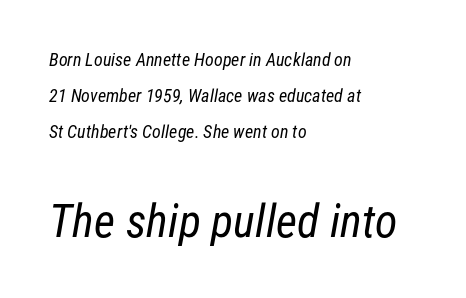
A light-to-regular cut is what we see here. Observe the absence of serifs on each vertical stroke in this sample. The area under the type is left untouched. Note the varied advance widths — an 'i' is clearly narrower than an 'm'. Caption: standard tracking, unaltered.
